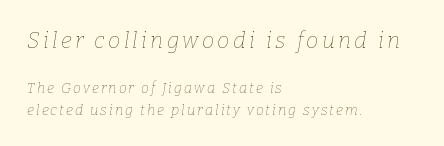
{"italic": "yes", "lean": "right", "slant_degrees": 9, "bold": "no", "underline": "no", "align": "left", "line_spacing": "normal", "line_spacing_ratio": 1.56, "larger_block": "first", "size_ratio": 1.57, "glyph_px": 22}
